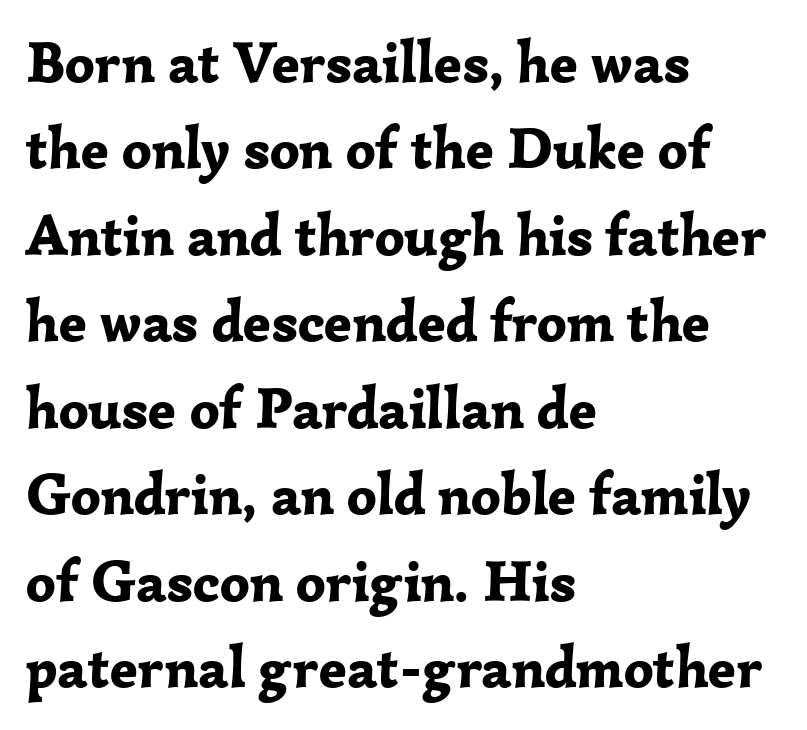
Honestly, the letter spacing is just normal — you wouldn't notice it. Proportional: the letters do not fall into vertical columns. This sample uses an upright cut, with every glyph sitting square on the baseline. Has an underline been added? It has not.
